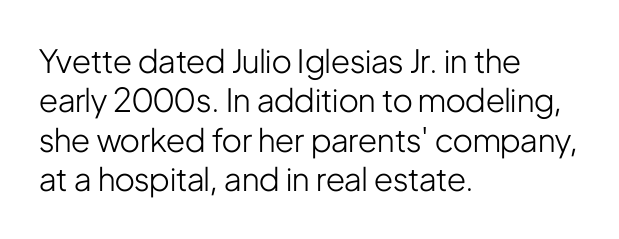
The image shows 32 px light, condensed sans-serif type, upright; set left-aligned, line spacing 1.23x, normal letter spacing, not underlined; low stroke contrast and a medium x-height.
